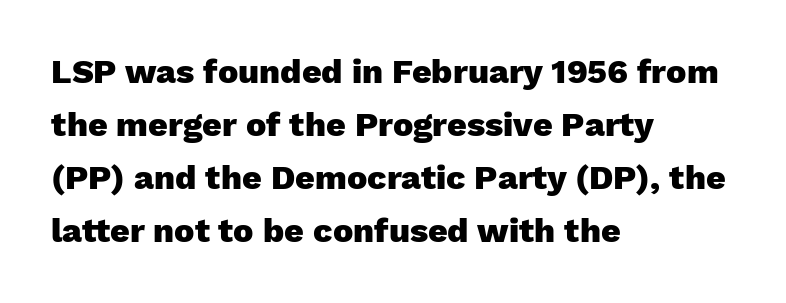
The image shows 34 px heavy sans-serif type, upright; set left-aligned, normal line spacing (1.56x), normal letter spacing, not underlined; low stroke contrast and a medium x-height.
